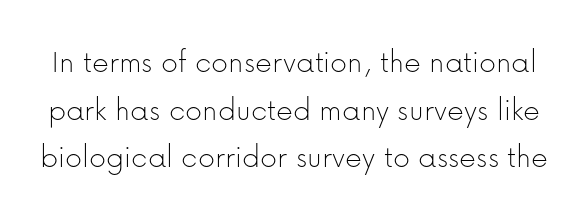
{"serif": "no", "italic": "no", "bold": "no", "weight": "thin", "width": "normal", "stroke_contrast": "low", "x_height": "medium", "monospaced": "no", "underline": "no", "line_spacing": "normal", "line_spacing_ratio": 1.44, "letter_spacing": "normal", "letter_spacing_em": 0.0, "glyph_px": 33}
